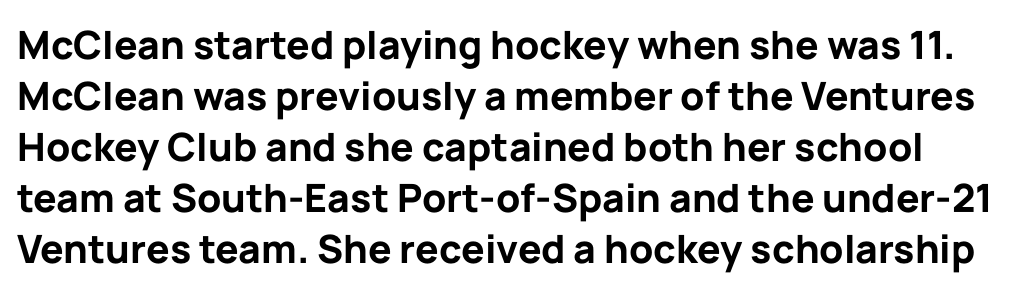
{"serif": "no", "italic": "no", "bold": "yes", "weight": "bold", "width": "normal", "stroke_contrast": "low", "x_height": "medium", "monospaced": "no", "underline": "no", "line_spacing": "normal", "line_spacing_ratio": 1.31, "letter_spacing": "normal", "letter_spacing_em": 0.0, "glyph_px": 39}
